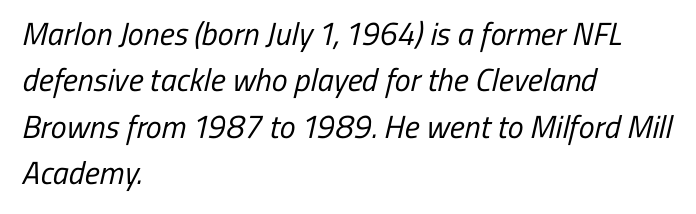
Typographically, this falls in the sans-serif category. Bold? No — there's no thickening of the strokes. These lines are rendered in a variable-pitch font. Compared with typical body copy, the letter spacing here is the same. This sample is left-justified, so line endings fall wherever the words run out. The baseline area is clear.
